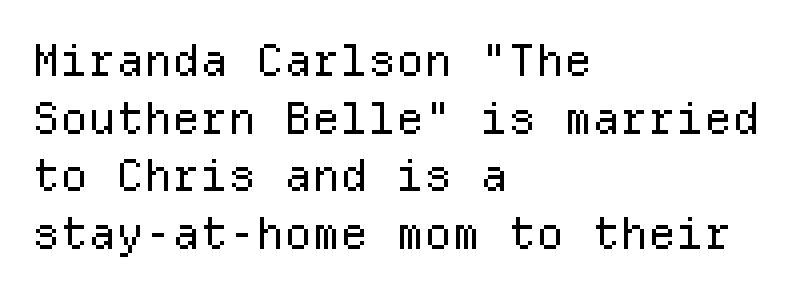
The image shows 44 px regular-weight sans-serif type, upright, monospaced; set left-aligned, normal line spacing (1.31x), normal letter spacing, not underlined; low stroke contrast and a medium x-height.
